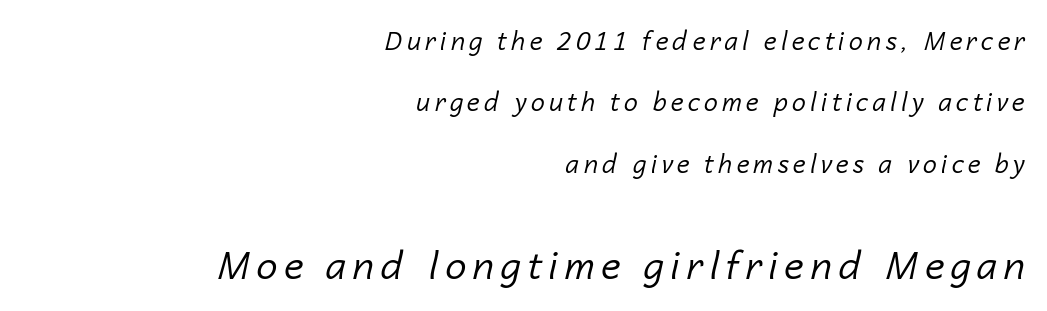
The typography opts for an oblique posture over an upright one. The font is comparable to plain body text, perhaps lighter. The letters advance in unequal steps, a hallmark of proportional type. Visually the block forms a straight wall on the right and a jagged coastline on the left. Rule under the text: the space is simply empty. A typesetter would call this leading open, well beyond the default.
